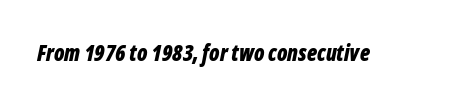
The image shows 22 px bold type, italic (leaning right); set normal letter spacing, not underlined.
